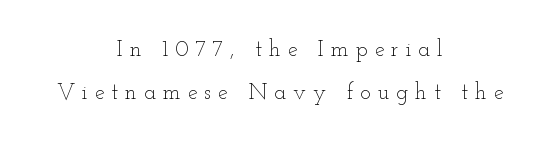
Layout note: lines centered. This block would shrink considerably if given ordinary leading; it's expanded now. Bold? No — there's no thickening of the strokes. Characters remain perfectly vertical along every line.
